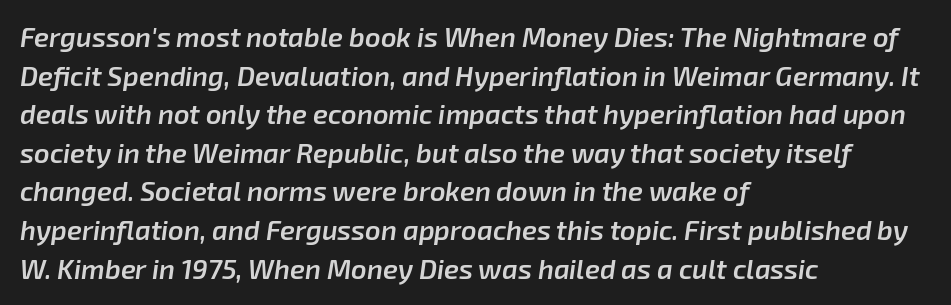
The image shows 27 px text type, italic (leaning right); set left-aligned, normal line spacing (1.43x), normal letter spacing, not underlined.
